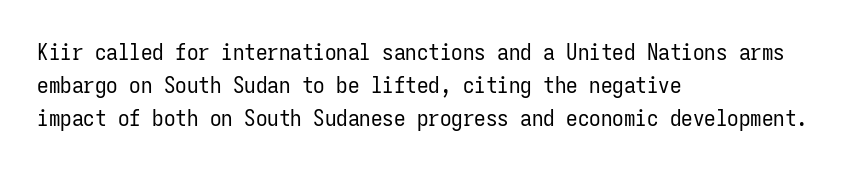
Q: Is the text bold? A: No.
Q: Is the text italic (slanted)? A: No, it is upright.
Q: Is the text underlined? A: No.
Q: How is the paragraph aligned? A: Left-aligned.
Q: Is the spacing between letters normal or unusually wide? A: Normal.
Q: Is the spacing between lines tight, normal or loose? A: Normal.
